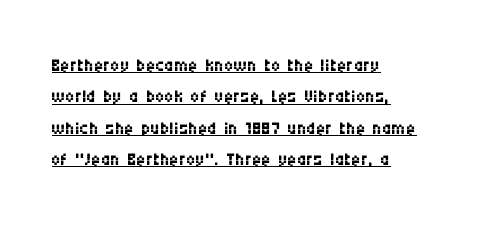
{"italic": "no", "bold": "no", "underline": "yes", "align": "left", "line_spacing_ratio": 1.21, "letter_spacing": "normal", "letter_spacing_em": 0.0, "glyph_px": 26}
